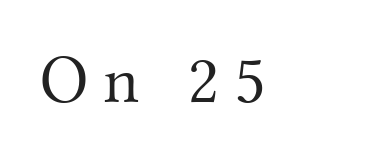
The image shows 69 px light serif type, upright; set unusually wide letter spacing (+0.22 em), not underlined; medium stroke contrast and a small x-height.
